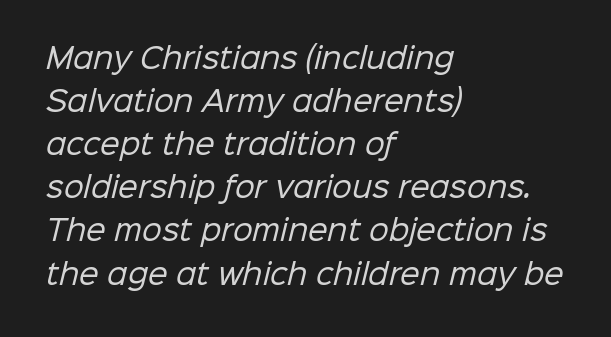
The image shows 28 px regular-weight sans-serif type; set left-aligned, normal line spacing (1.54x), normal letter spacing, not underlined; low stroke contrast and a medium x-height.
